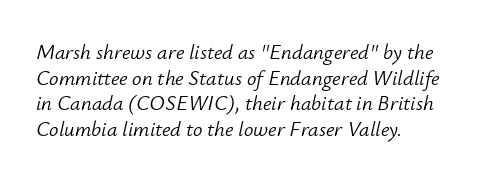
You can tell it's italic because the verticals aren't actually vertical. The typeface has the unassuming heft of standard copy or less. Observe the ordinary spacing: letters are neighbours, not strangers. Underlining? Definitely not there.
